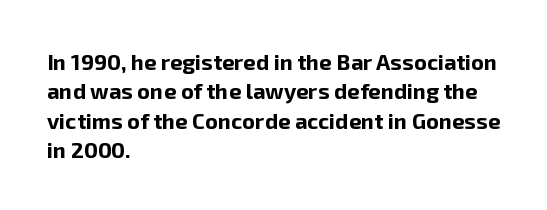
Q: Is the text bold? A: Yes.
Q: Is the text italic (slanted)? A: No, it is upright.
Q: Is the text underlined? A: No.
Q: How is the paragraph aligned? A: Left-aligned.
Q: Is the spacing between letters normal or unusually wide? A: Normal.
Q: Is the spacing between lines tight, normal or loose? A: Normal.
